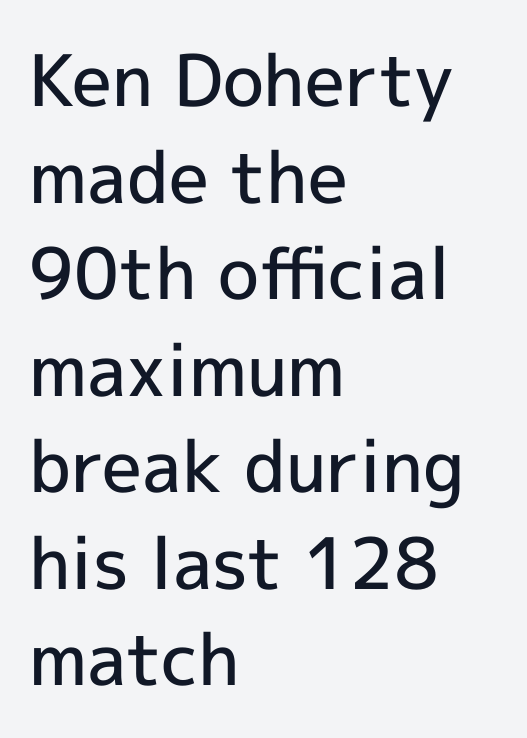
Check the space under the baseline: it is left empty. Each new line begins a customary step beneath the previous one. Notice how the stems are strictly vertical — no italics here. One-word summary of the alignment: left. The letters are semibold — heavier than regular but short of a full bold.
